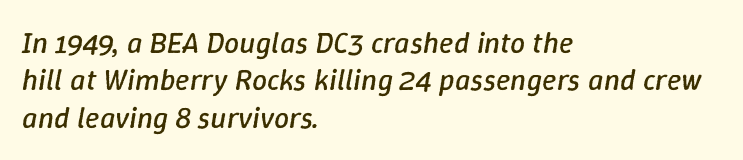
Q: Is the text bold? A: No.
Q: Is the text italic (slanted)? A: Yes, it leans right by about 9 degrees.
Q: Is the text underlined? A: No.
Q: How is the paragraph aligned? A: Left-aligned.
Q: Is the spacing between letters normal or unusually wide? A: Normal.
Q: Is the spacing between lines tight, normal or loose? A: Normal.
Q: Width (condensed, normal, or wide)? A: Normal.
Q: Stroke contrast? A: Low.
Q: x-height? A: Medium.
Q: Monospaced? A: No.
